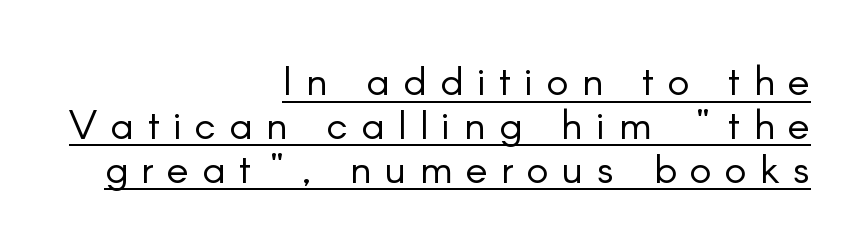
The image shows 41 px light sans-serif type, upright; set right-aligned, tight line spacing (1.07x), unusually wide letter spacing (+0.33 em), underlined; low stroke contrast and a small x-height.
